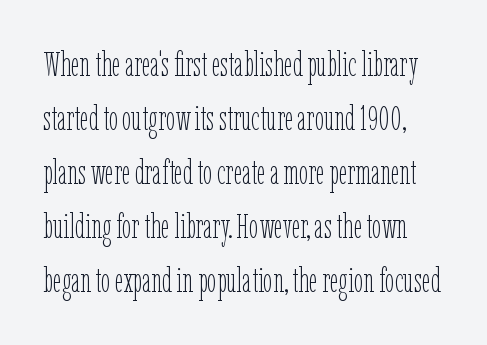
The image shows 34 px thin, condensed type, upright; set normal line spacing (1.59x), normal letter spacing, not underlined; low stroke contrast and a medium x-height.
